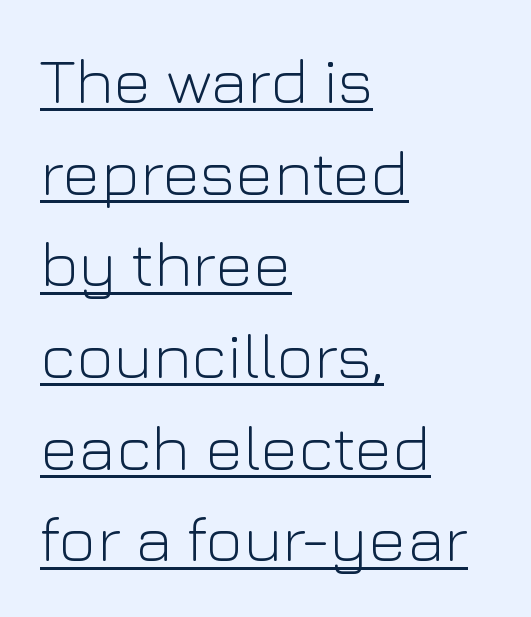
{"serif": "no", "italic": "no", "bold": "no", "weight": "light", "width": "normal", "stroke_contrast": "low", "x_height": "medium", "monospaced": "no", "underline": "yes", "align": "left", "line_spacing": "normal", "line_spacing_ratio": 1.41, "letter_spacing": "normal", "letter_spacing_em": 0.0, "glyph_px": 65}
